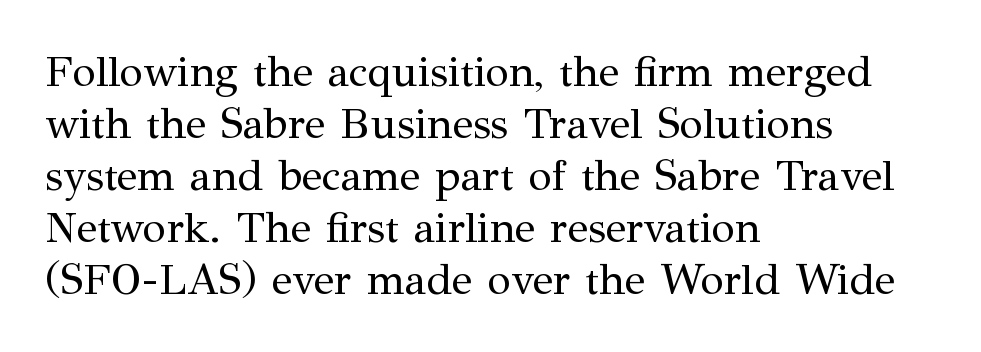
Nope, not italic — everything's standing straight. Serif or sans? Serif — the stroke terminals have little feet. Caption: multi-line text, flush left, ragged right. Lines of text with bare space underneath. Looks like regular typesetting: each glyph gets only the width it needs. No chunkiness to these letters — they're not bold.
